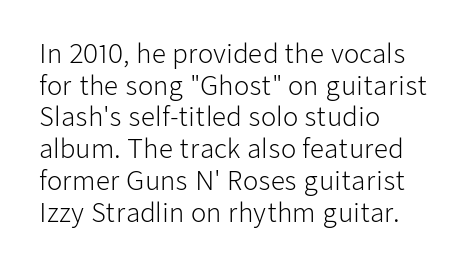
The image shows 25 px text type, upright; set left-aligned, normal line spacing (1.27x), normal letter spacing, not underlined.
